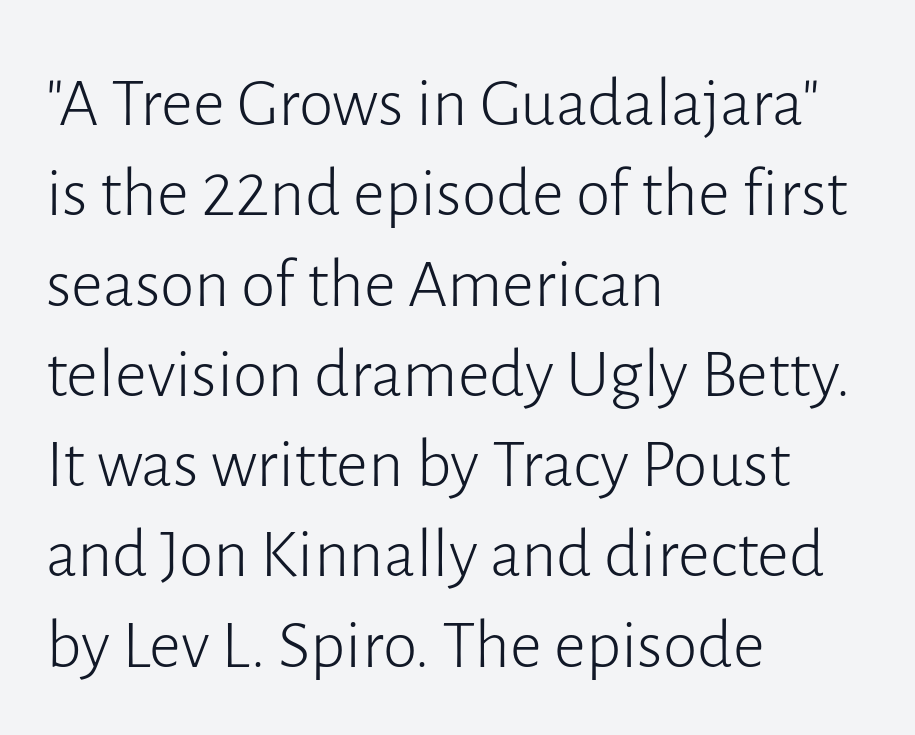
The image shows 70 px light sans-serif type, upright; set left-aligned, normal line spacing (1.29x), normal letter spacing, not underlined; low stroke contrast and a medium x-height.
